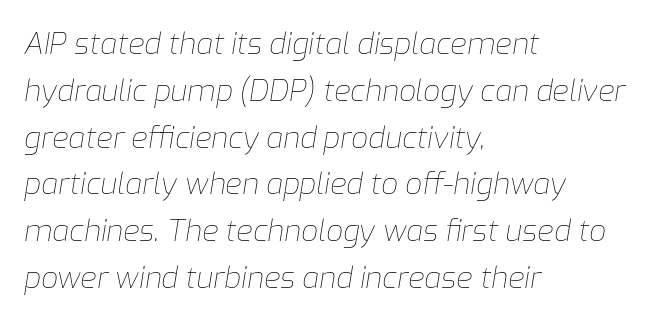
Q: Is the text bold? A: No.
Q: Is the text italic (slanted)? A: Yes, it leans right by about 9 degrees.
Q: Is the text underlined? A: No.
Q: How is the paragraph aligned? A: Left-aligned.
Q: Is the spacing between letters normal or unusually wide? A: Normal.
Q: Is the spacing between lines tight, normal or loose? A: Normal.
Q: Width (condensed, normal, or wide)? A: Normal.
Q: Stroke contrast? A: Low.
Q: x-height? A: Medium.
Q: Monospaced? A: No.
